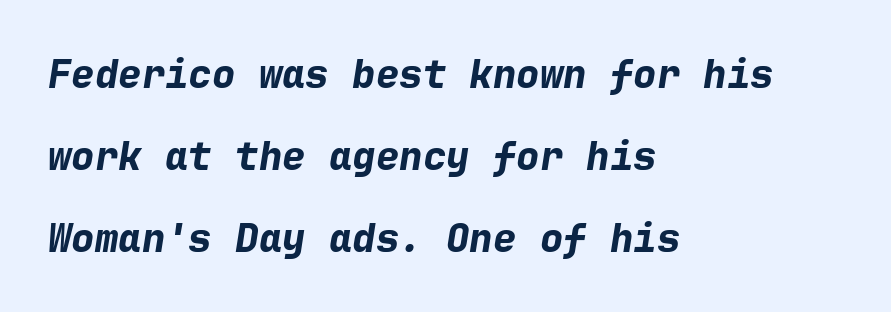
Q: Is the text bold? A: Yes.
Q: Is the text italic (slanted)? A: Yes, it leans right by about 9 degrees.
Q: Is the text underlined? A: No.
Q: How is the paragraph aligned? A: Left-aligned.
Q: Is the spacing between letters normal or unusually wide? A: Normal.
Q: Is the spacing between lines tight, normal or loose? A: Loose.
Q: Width (condensed, normal, or wide)? A: Normal.
Q: Stroke contrast? A: Low.
Q: x-height? A: Medium.
Q: Monospaced? A: Yes.
